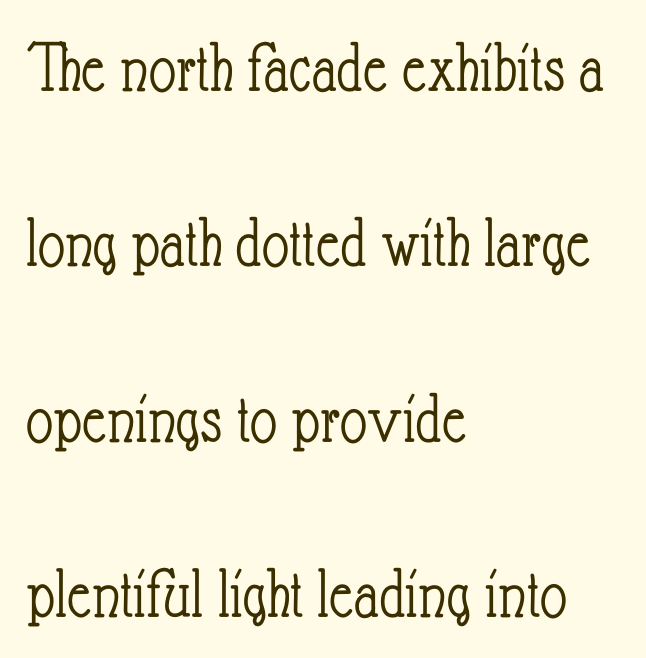
The image shows 74 px light, condensed type, upright; set left-aligned, loose line spacing (2.37x), normal letter spacing, not underlined; low stroke contrast and a small x-height.
